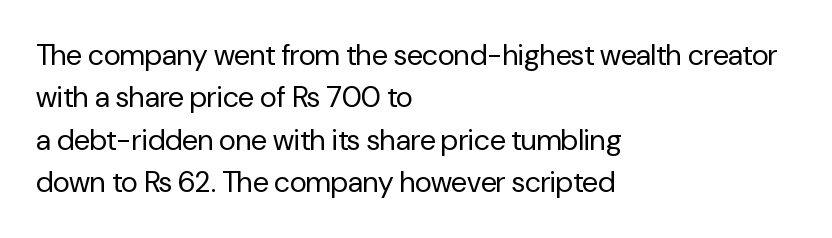
The image shows 29 px regular-weight sans-serif type, upright; set left-aligned, normal line spacing (1.46x), normal letter spacing, not underlined; low stroke contrast and a medium x-height.
